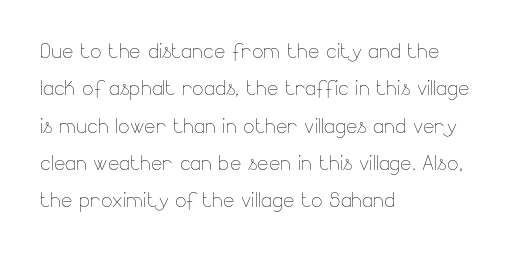
The image shows 27 px text type, upright; set left-aligned, normal line spacing (1.38x), normal letter spacing, not underlined.
